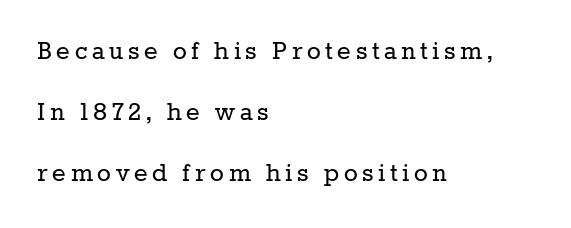
{"serif": "yes", "italic": "no", "bold": "no", "weight": "regular", "width": "normal", "stroke_contrast": "low", "x_height": "medium", "monospaced": "no", "underline": "no", "align": "left", "line_spacing": "loose", "line_spacing_ratio": 2.11, "glyph_px": 29}
